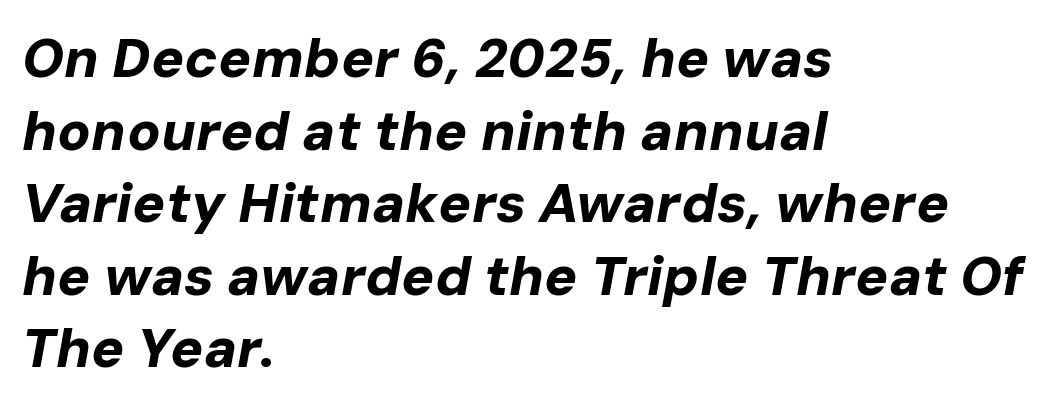
{"italic": "yes", "lean": "right", "slant_degrees": 10, "bold": "yes", "weight": "bold", "width": "normal", "stroke_contrast": "low", "x_height": "medium", "monospaced": "no", "underline": "no", "align": "left", "line_spacing": "normal", "line_spacing_ratio": 1.32, "letter_spacing": "normal", "letter_spacing_em": 0.0, "glyph_px": 55}
